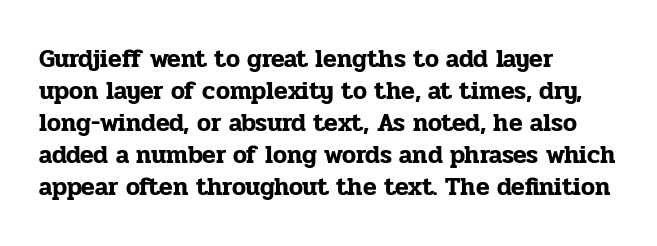
{"italic": "no", "underline": "no", "align": "left", "line_spacing": "normal", "line_spacing_ratio": 1.28, "letter_spacing": "normal", "letter_spacing_em": 0.0, "glyph_px": 25}
